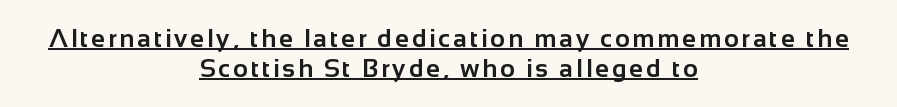
The image shows 25 px bold type, upright; set centered, line spacing 1.2x, underlined.
